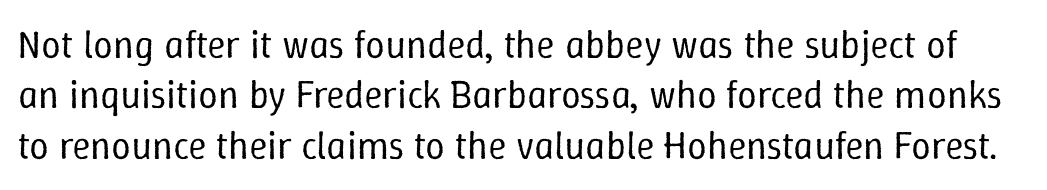
Q: Is the text bold? A: No.
Q: Is the text italic (slanted)? A: No, it is upright.
Q: Is the text underlined? A: No.
Q: Is the spacing between letters normal or unusually wide? A: Normal.
Q: Is the spacing between lines tight, normal or loose? A: Normal.
Q: Width (condensed, normal, or wide)? A: Normal.
Q: Stroke contrast? A: Low.
Q: x-height? A: Medium.
Q: Monospaced? A: No.
